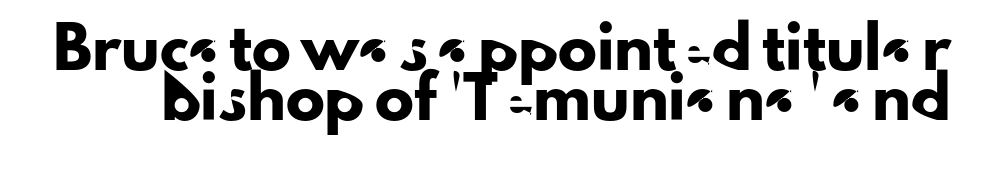
Q: Is the text italic (slanted)? A: No, it is upright.
Q: Is the typeface a serif or a sans-serif typeface? A: Sans-serif.
Q: Is the text underlined? A: No.
Q: Is the spacing between letters normal or unusually wide? A: Normal.
Q: Is the spacing between lines tight, normal or loose? A: Normal.
Q: Width (condensed, normal, or wide)? A: Normal.
Q: Stroke contrast? A: Low.
Q: x-height? A: Small.
Q: Monospaced? A: No.
